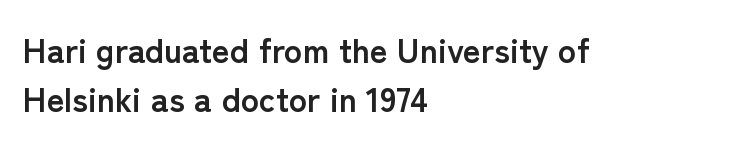
Type without underlining. Which margin do the lines hug? The left one — the right edge is uneven. Tall strokes in this sample are plumb rather than angled. Every letter is thick-stroked: bold, no question.
